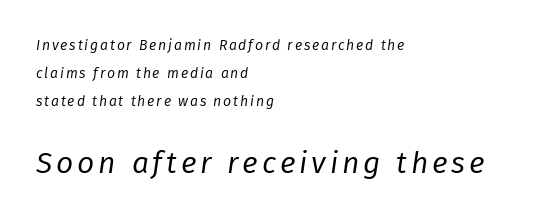
What's the leading like? Stretched, with rows far apart. Words float on clear page, feet unadorned. These lines were composed using italics. The rendering uses natural spacing where letterforms have individual widths. These two chunks differ in scale, with the bottom chunk taking the larger measure. Heaviness? Minimal to ordinary, like unemphasized prose.
